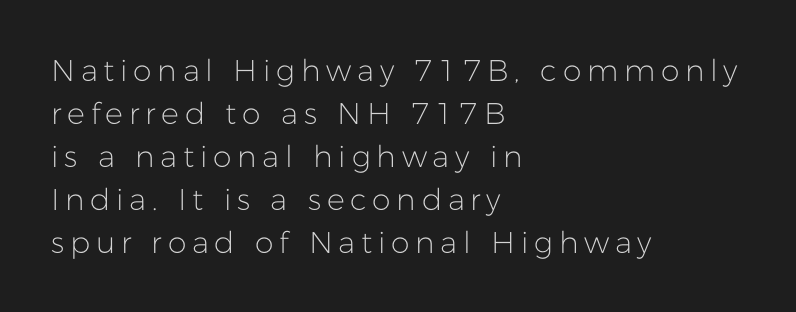
Q: Is the text bold? A: No.
Q: Is the text italic (slanted)? A: No, it is upright.
Q: Is the typeface a serif or a sans-serif typeface? A: Sans-serif.
Q: Is the text underlined? A: No.
Q: How is the paragraph aligned? A: Left-aligned.
Q: Is the spacing between lines tight, normal or loose? A: Normal.
Q: Width (condensed, normal, or wide)? A: Normal.
Q: Stroke contrast? A: Low.
Q: x-height? A: Medium.
Q: Monospaced? A: No.
